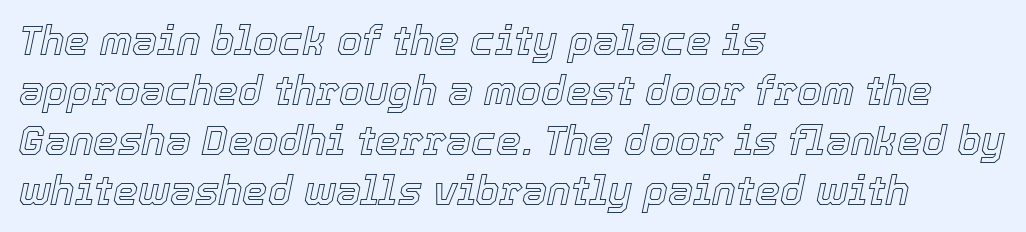
The image shows 40 px text type, italic (leaning right); set left-aligned, normal line spacing (1.25x), normal letter spacing, not underlined; a medium x-height.
